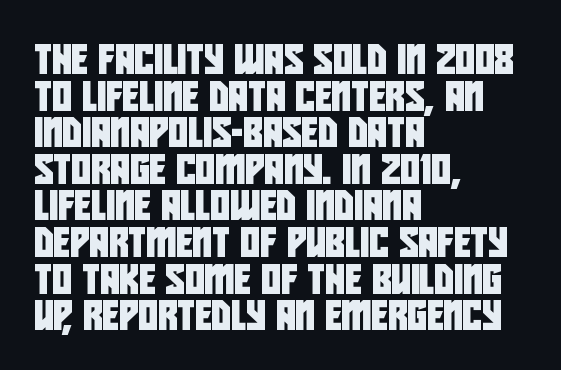
{"serif": "no", "width": "condensed", "stroke_contrast": "low", "x_height": "large", "monospaced": "no", "underline": "no", "align": "left", "line_spacing_ratio": 1.22, "letter_spacing": "normal", "letter_spacing_em": 0.0, "glyph_px": 30}
